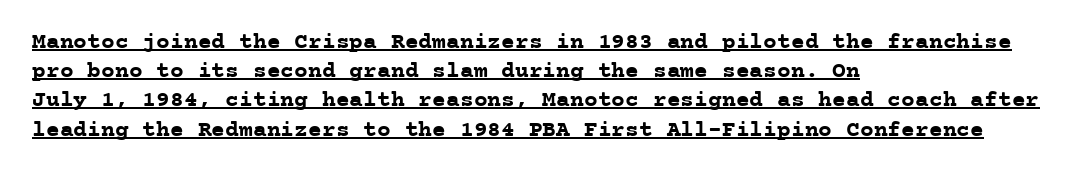
Q: Is the text bold? A: Yes.
Q: Is the text italic (slanted)? A: No, it is upright.
Q: Is the text underlined? A: Yes.
Q: How is the paragraph aligned? A: Left-aligned.
Q: Is the spacing between letters normal or unusually wide? A: Normal.
Q: Is the spacing between lines tight, normal or loose? A: Normal.
